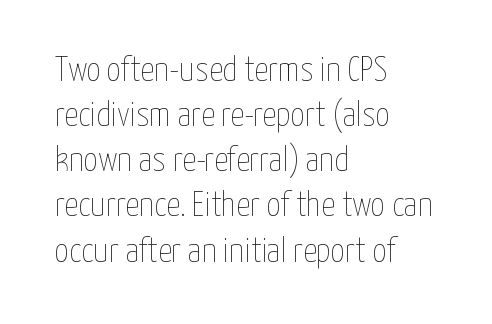
The image shows 35 px thin, condensed type, upright; set left-aligned, normal line spacing (1.29x), normal letter spacing, not underlined; low stroke contrast and a medium x-height.
